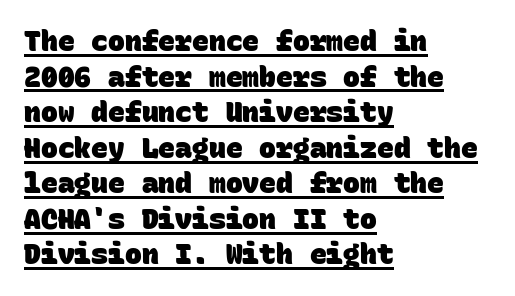
Spacing verdict: monospaced, one width for all characters. Compared with typical paragraphs, the rows here are spaced about the same. This sample carries an underscore along the baseline area. This sample is left-justified, so line endings fall wherever the words run out. Thick stems and heavy bowls — unmistakably bold. Note: no serifs on the glyphs.
